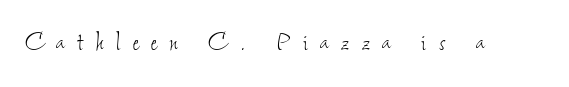
Q: Is the text bold? A: No.
Q: Is the text underlined? A: No.
Q: Is the spacing between letters normal or unusually wide? A: Unusually wide.
Q: Width (condensed, normal, or wide)? A: Condensed.
Q: Stroke contrast? A: Low.
Q: x-height? A: Small.
Q: Monospaced? A: No.
